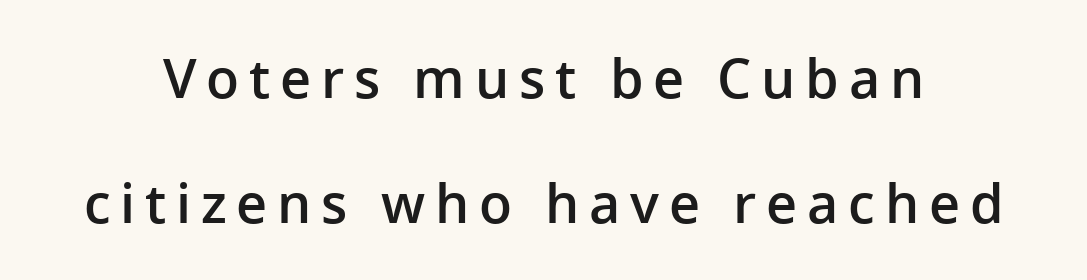
{"serif": "no", "italic": "no", "bold": "semi", "weight": "semibold", "width": "normal", "stroke_contrast": "low", "x_height": "medium", "monospaced": "no", "underline": "no", "line_spacing": "loose", "line_spacing_ratio": 2.32, "glyph_px": 54}
